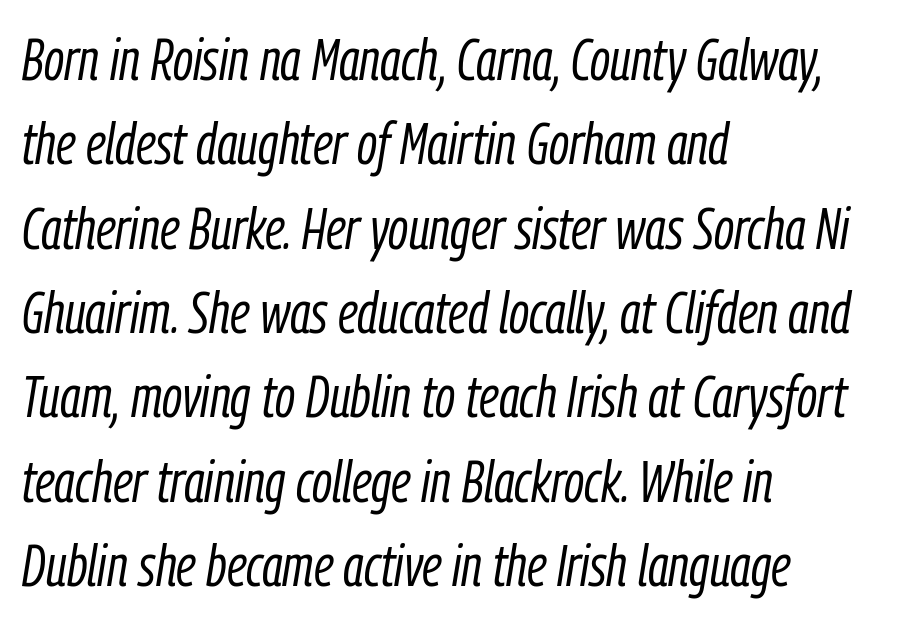
Q: Is the text bold? A: No.
Q: Is the text italic (slanted)? A: Yes, it leans right by about 9 degrees.
Q: Is the text underlined? A: No.
Q: How is the paragraph aligned? A: Left-aligned.
Q: Is the spacing between letters normal or unusually wide? A: Normal.
Q: Is the spacing between lines tight, normal or loose? A: Normal.
Q: Width (condensed, normal, or wide)? A: Condensed.
Q: Stroke contrast? A: Low.
Q: x-height? A: Medium.
Q: Monospaced? A: No.
